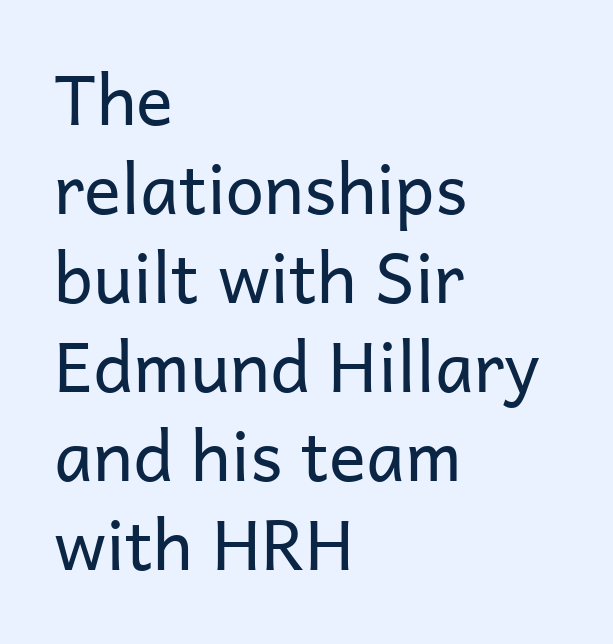
{"serif": "no", "italic": "no", "bold": "no", "weight": "regular", "width": "normal", "stroke_contrast": "low", "x_height": "medium", "monospaced": "no", "underline": "no", "align": "left", "line_spacing": "normal", "line_spacing_ratio": 1.29, "letter_spacing": "normal", "letter_spacing_em": 0.0, "glyph_px": 69}
